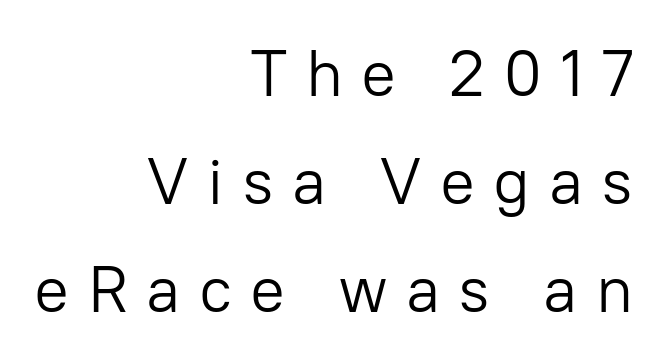
Q: Is the text bold? A: No.
Q: Is the text italic (slanted)? A: No, it is upright.
Q: Is the typeface a serif or a sans-serif typeface? A: Sans-serif.
Q: Is the text underlined? A: No.
Q: How is the paragraph aligned? A: Right-aligned.
Q: Is the spacing between letters normal or unusually wide? A: Unusually wide.
Q: Is the spacing between lines tight, normal or loose? A: Normal.
Q: Width (condensed, normal, or wide)? A: Normal.
Q: Stroke contrast? A: Low.
Q: x-height? A: Medium.
Q: Monospaced? A: No.
